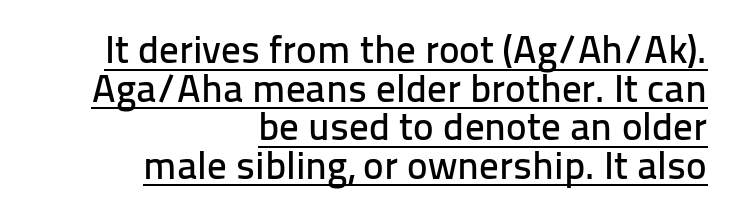
The image shows 39 px sans-serif type, upright; set right-aligned, tight line spacing (0.99x), normal letter spacing, underlined; low stroke contrast and a medium x-height.
